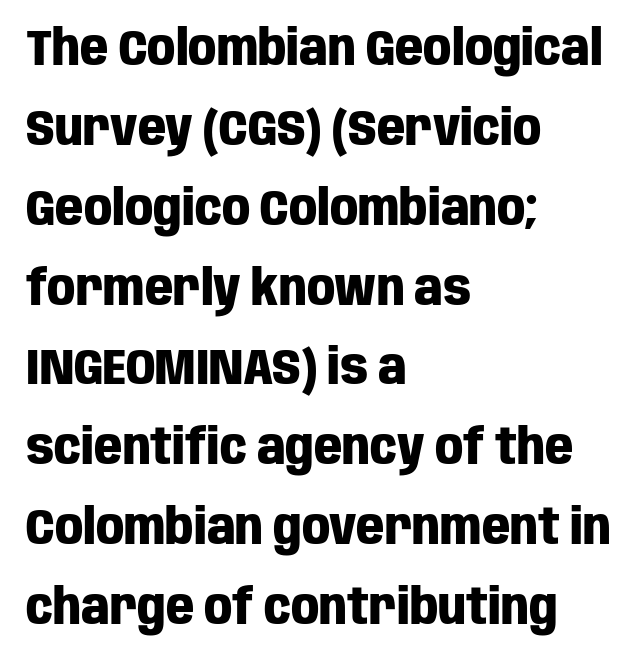
The image shows 49 px heavy, condensed sans-serif type, upright; set left-aligned, normal line spacing (1.63x), normal letter spacing, not underlined; low stroke contrast and a large x-height.
